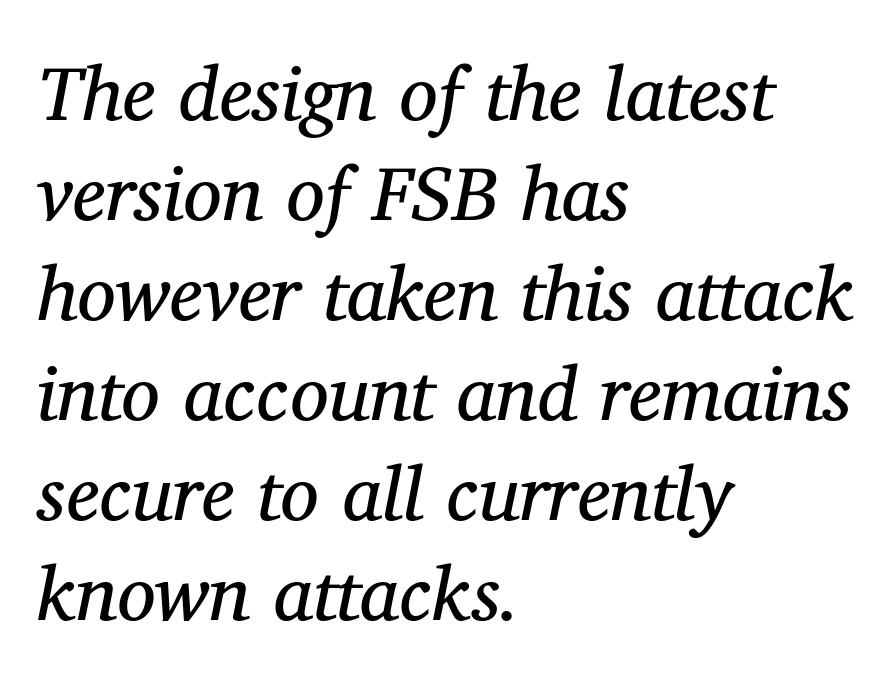
{"serif": "yes", "italic": "yes", "lean": "right", "slant_degrees": 11, "bold": "no", "weight": "regular", "width": "normal", "stroke_contrast": "medium", "x_height": "medium", "monospaced": "no", "underline": "no", "align": "left", "line_spacing": "normal", "line_spacing_ratio": 1.3, "letter_spacing": "normal", "letter_spacing_em": 0.0, "glyph_px": 77}
